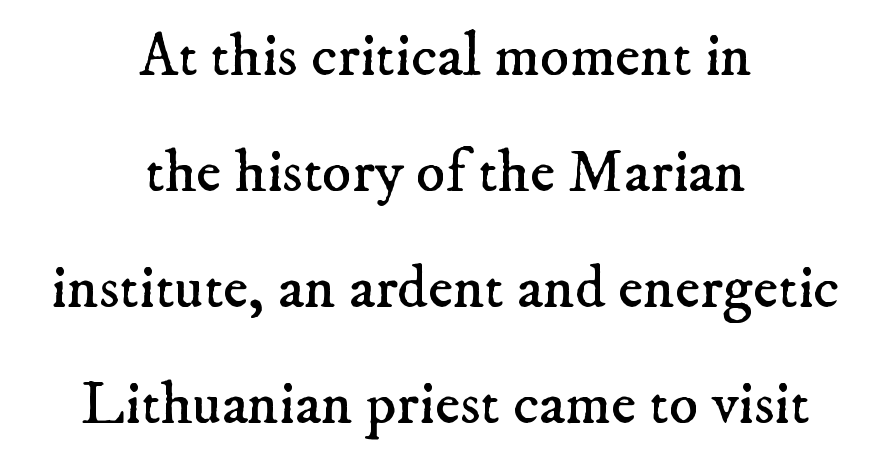
{"serif": "yes", "bold": "no", "weight": "regular", "width": "normal", "stroke_contrast": "low", "x_height": "small", "monospaced": "no", "underline": "no", "align": "center", "line_spacing": "loose", "line_spacing_ratio": 1.9, "letter_spacing": "normal", "letter_spacing_em": 0.0, "glyph_px": 61}
